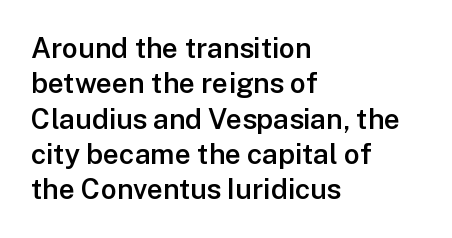
Q: Is the text bold? A: Semi-bold.
Q: Is the text italic (slanted)? A: No, it is upright.
Q: Is the typeface a serif or a sans-serif typeface? A: Sans-serif.
Q: Is the text underlined? A: No.
Q: How is the paragraph aligned? A: Left-aligned.
Q: Is the spacing between letters normal or unusually wide? A: Normal.
Q: Is the spacing between lines tight, normal or loose? A: Normal.
Q: Width (condensed, normal, or wide)? A: Normal.
Q: Stroke contrast? A: Low.
Q: x-height? A: Medium.
Q: Monospaced? A: No.
